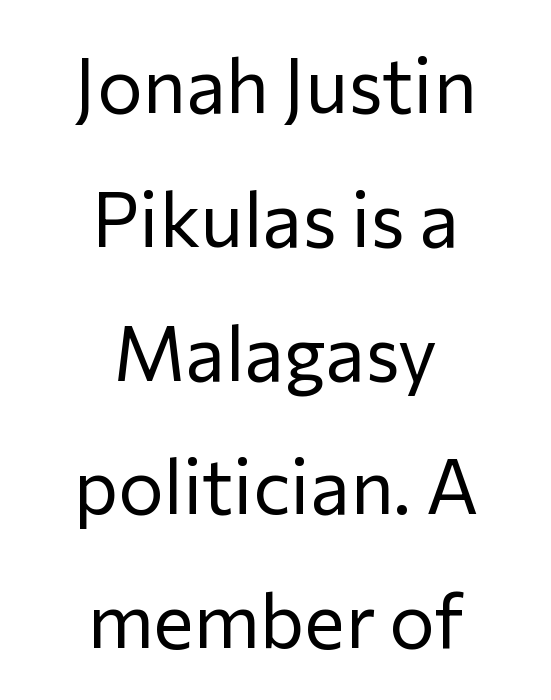
Heft: none added — not bold. The face used here is rendered with its standard letterfit. The lettering stays uniformly vertical, giving the passage a roman look. Decoration check: the copy has no underline.
